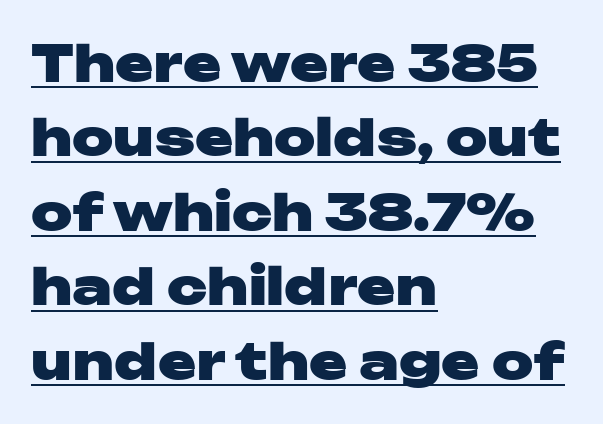
Q: Is the text bold? A: Yes.
Q: Is the text italic (slanted)? A: No, it is upright.
Q: Is the typeface a serif or a sans-serif typeface? A: Sans-serif.
Q: Is the text underlined? A: Yes.
Q: How is the paragraph aligned? A: Left-aligned.
Q: Is the spacing between letters normal or unusually wide? A: Normal.
Q: Is the spacing between lines tight, normal or loose? A: Normal.
Q: Width (condensed, normal, or wide)? A: Wide.
Q: Stroke contrast? A: Low.
Q: x-height? A: Medium.
Q: Monospaced? A: No.
